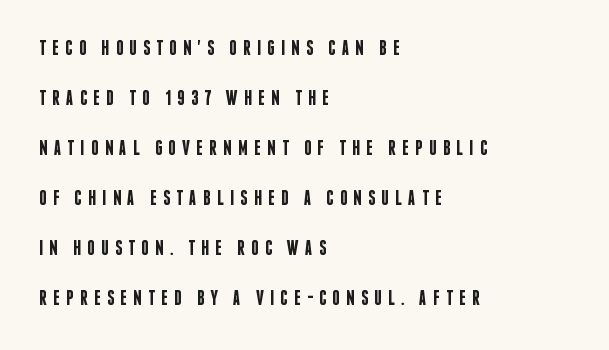
The image shows 21 px text type, upright; set left-aligned, loose line spacing (2.38x), unusually wide letter spacing (+0.29 em), not underlined.
